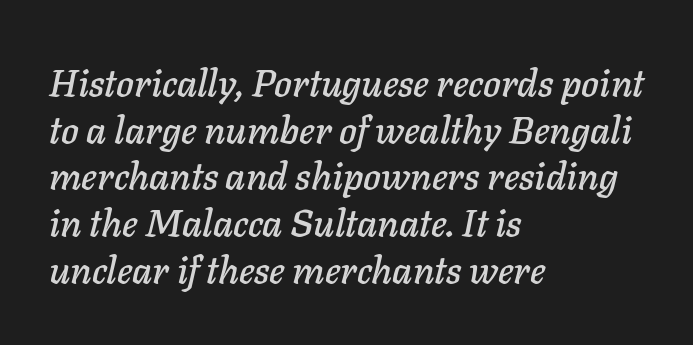
{"italic": "yes", "lean": "right", "slant_degrees": 11, "width": "normal", "stroke_contrast": "low", "x_height": "medium", "monospaced": "no", "underline": "no", "align": "left", "line_spacing_ratio": 1.23, "letter_spacing": "normal", "letter_spacing_em": 0.0, "glyph_px": 38}
